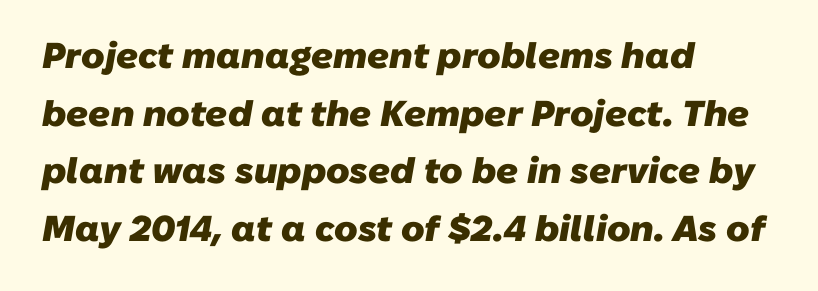
The passage shown has conventional tracking throughout. Chunky letters — that's bold for sure. Varying glyph widths throughout — classic text-font behaviour. Descender tails drop into unmarked territory.
